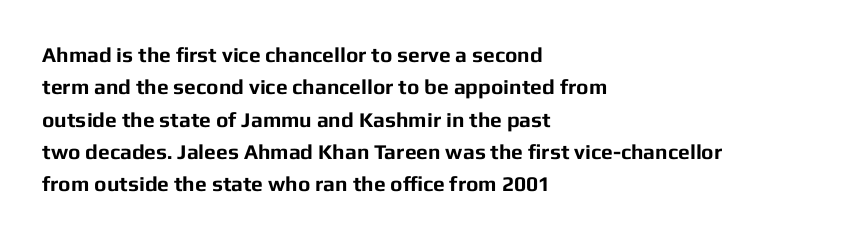
{"italic": "no", "bold": "yes", "underline": "no", "align": "left", "line_spacing": "normal", "line_spacing_ratio": 1.54, "letter_spacing": "normal", "letter_spacing_em": 0.0, "glyph_px": 21}
